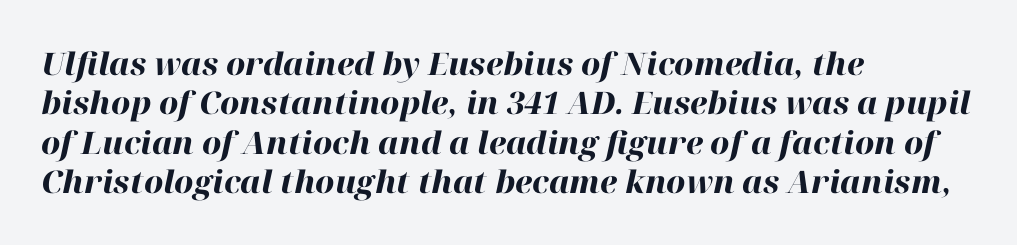
{"italic": "yes", "lean": "right", "slant_degrees": 12, "bold": "yes", "weight": "heavy", "width": "normal", "stroke_contrast": "high", "x_height": "medium", "monospaced": "no", "underline": "no", "align": "left", "line_spacing": "normal", "line_spacing_ratio": 1.27, "letter_spacing": "normal", "letter_spacing_em": 0.0, "glyph_px": 31}
